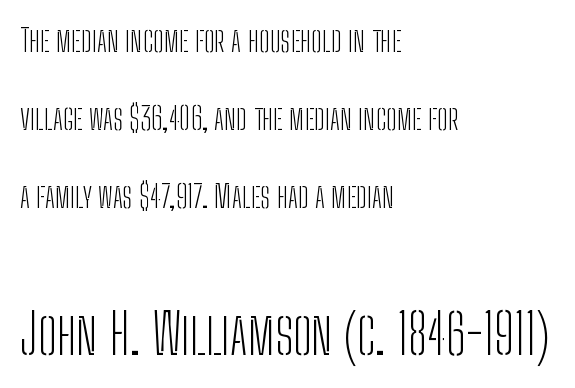
Serif or sans? Sans — the stroke terminals are bare. In terms of posture, this sample is upright. Interline gaps are noticeably wide in this sample. Descender tails drop into unmarked territory. The passage shown has conventional tracking throughout.
